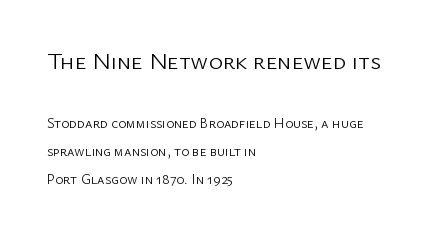
The image shows 24 px text type, upright; set left-aligned, loose line spacing (2.02x), normal letter spacing, not underlined; the first (top) block is 1.71x larger.
